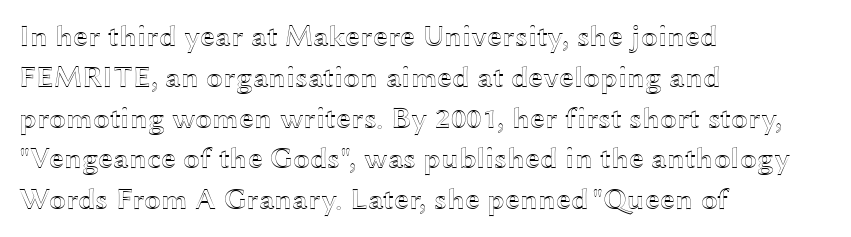
You could call the tracking neutral — neither tight nor loose. Think of a printed novel: that variable character pitch is what you see here. This sample keeps an unexceptional amount of space between lines. Check under the words: just untouched page. This sample uses an upright cut, with every glyph sitting square on the baseline. Reading down the block, your eye returns to a fixed left position each line.
